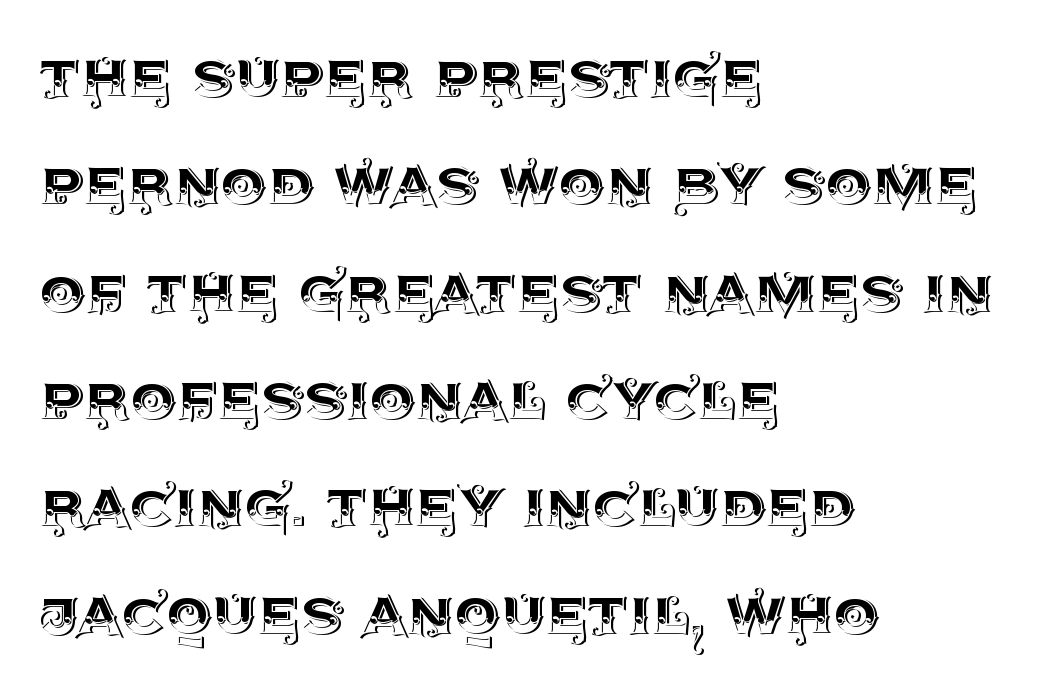
{"italic": "no", "width": "normal", "x_height": "large", "monospaced": "no", "underline": "no", "align": "left", "line_spacing": "normal", "line_spacing_ratio": 1.47, "letter_spacing": "normal", "letter_spacing_em": 0.0, "glyph_px": 73}
